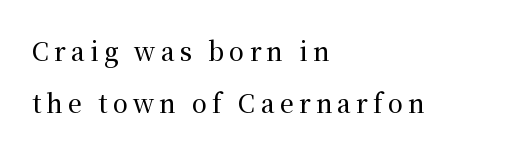
{"italic": "no", "underline": "no", "align": "left", "line_spacing": "loose", "line_spacing_ratio": 2.1, "letter_spacing": "wide", "letter_spacing_em": 0.2, "glyph_px": 25}
